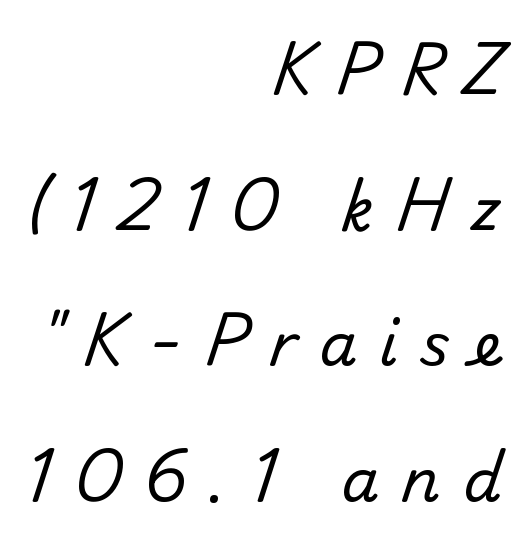
Decoration check: the copy has no underline. The rag falls on the left side of this text block. Is the type heavy? It reads as light-to-regular instead. The rendering uses natural spacing where letterforms have individual widths. You can tell from the bare stems that sans-serif type was used.
